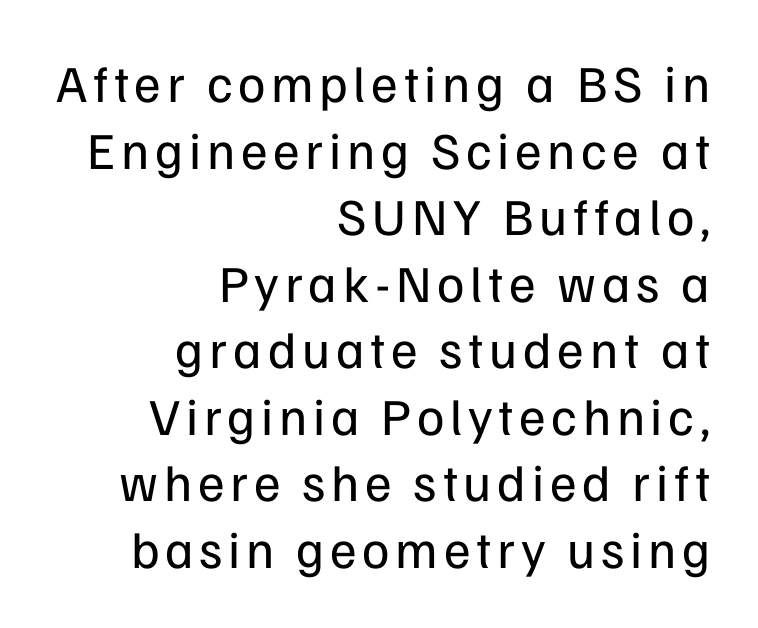
The specimen reads as upright at a glance. Each new line begins a customary step beneath the previous one. Weight: in the light-to-regular range. A student would call this right alignment; a typographer would say flush right, rag left. Descenders hang freely into open space.
